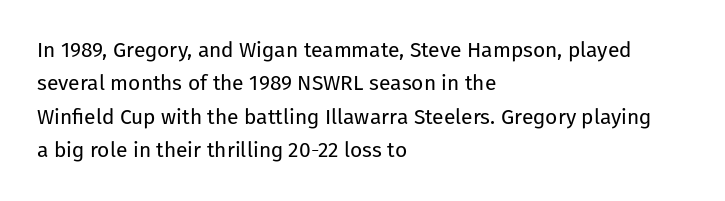
How would I describe the line gaps? Plain and ordinary. Weight: in the light-to-regular range. The type is set solid horizontally, with unmodified tracking. The lines are quadded left.
